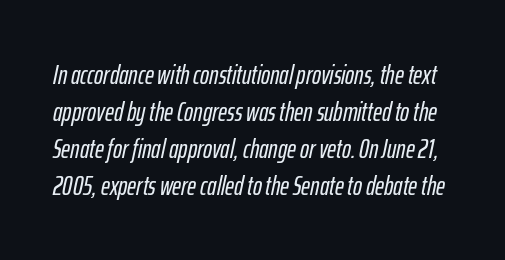
The image shows 27 px text type, italic (leaning right); set normal line spacing (1.37x), normal letter spacing, not underlined.
